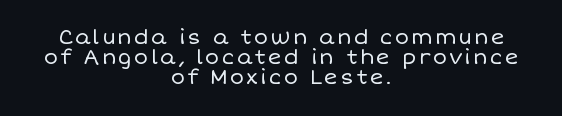
Q: Is the text bold? A: No.
Q: Is the text italic (slanted)? A: No, it is upright.
Q: Is the text underlined? A: No.
Q: How is the paragraph aligned? A: Centered.
Q: Is the spacing between lines tight, normal or loose? A: Tight.
